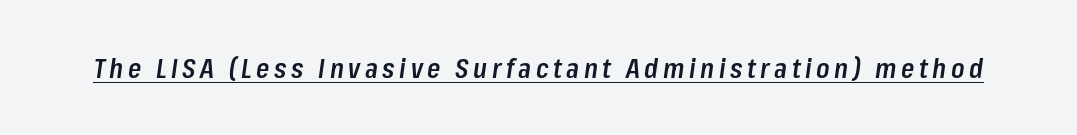
{"italic": "yes", "lean": "right", "slant_degrees": 8, "bold": "semi", "underline": "yes", "glyph_px": 27}
